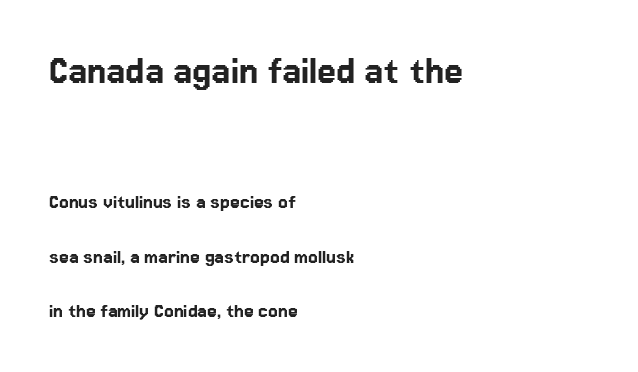
Leading is clearly above the norm, producing a sparse column. The rendering uses natural spacing where letterforms have individual widths. Notice how the stems are strictly vertical — no italics here. What kind of face is this? One without serifs — a sans. Visually, the top section dominates because its glyphs are scaled up. Underline: absent.
